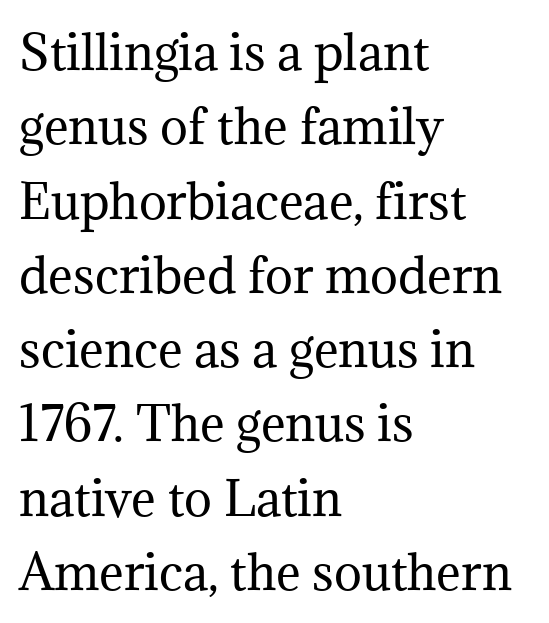
Q: Is the text bold? A: No.
Q: Is the text italic (slanted)? A: No, it is upright.
Q: Is the typeface a serif or a sans-serif typeface? A: Serif.
Q: Is the text underlined? A: No.
Q: How is the paragraph aligned? A: Left-aligned.
Q: Is the spacing between letters normal or unusually wide? A: Normal.
Q: Is the spacing between lines tight, normal or loose? A: Normal.
Q: Width (condensed, normal, or wide)? A: Normal.
Q: Stroke contrast? A: Medium.
Q: x-height? A: Medium.
Q: Monospaced? A: No.
